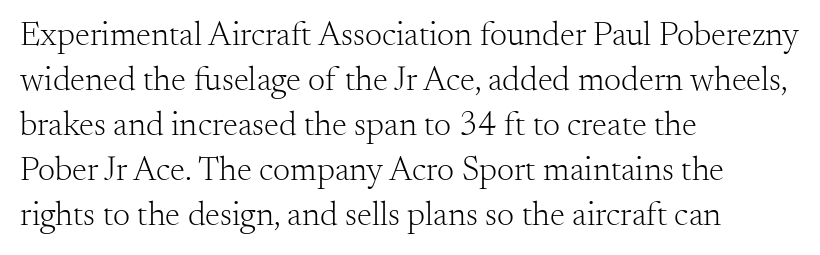
{"serif": "yes", "italic": "no", "bold": "no", "weight": "light", "width": "normal", "stroke_contrast": "medium", "x_height": "small", "monospaced": "no", "underline": "no", "align": "left", "line_spacing": "normal", "line_spacing_ratio": 1.32, "letter_spacing": "normal", "letter_spacing_em": 0.0, "glyph_px": 34}
